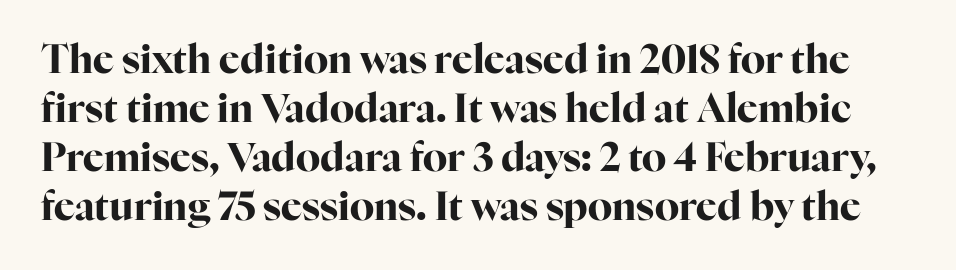
Q: Is the text bold? A: Yes.
Q: Is the text italic (slanted)? A: No, it is upright.
Q: Is the typeface a serif or a sans-serif typeface? A: Serif.
Q: Is the text underlined? A: No.
Q: Is the spacing between letters normal or unusually wide? A: Normal.
Q: Is the spacing between lines tight, normal or loose? A: Normal.
Q: Width (condensed, normal, or wide)? A: Normal.
Q: Stroke contrast? A: High.
Q: x-height? A: Medium.
Q: Monospaced? A: No.
